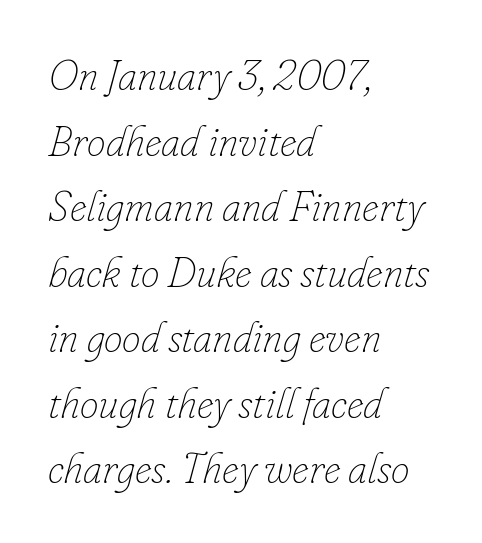
Q: Is the text bold? A: No.
Q: Is the text italic (slanted)? A: Yes, it leans right by about 16 degrees.
Q: Is the text underlined? A: No.
Q: How is the paragraph aligned? A: Left-aligned.
Q: Is the spacing between letters normal or unusually wide? A: Normal.
Q: Is the spacing between lines tight, normal or loose? A: Normal.
Q: Width (condensed, normal, or wide)? A: Normal.
Q: Stroke contrast? A: Low.
Q: x-height? A: Small.
Q: Monospaced? A: No.
